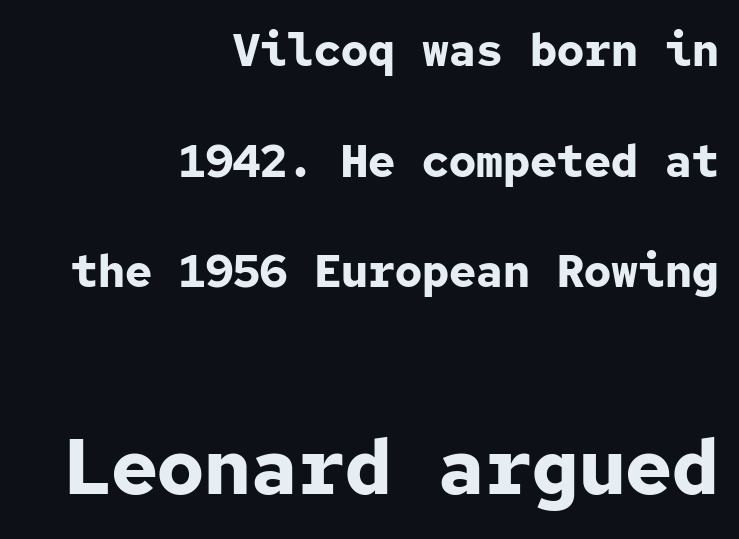
Strong, thick strokes mark this as bold type. Baseline-to-baseline distance is far greater than the letter height. Characters follow at the spacing the type designer built in. A typesetter would mark this as roman, not italic.
